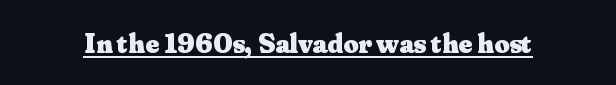
{"serif": "yes", "italic": "no", "bold": "yes", "weight": "heavy", "width": "normal", "stroke_contrast": "medium", "x_height": "small", "monospaced": "no", "underline": "yes", "letter_spacing": "normal", "letter_spacing_em": 0.0, "glyph_px": 29}
